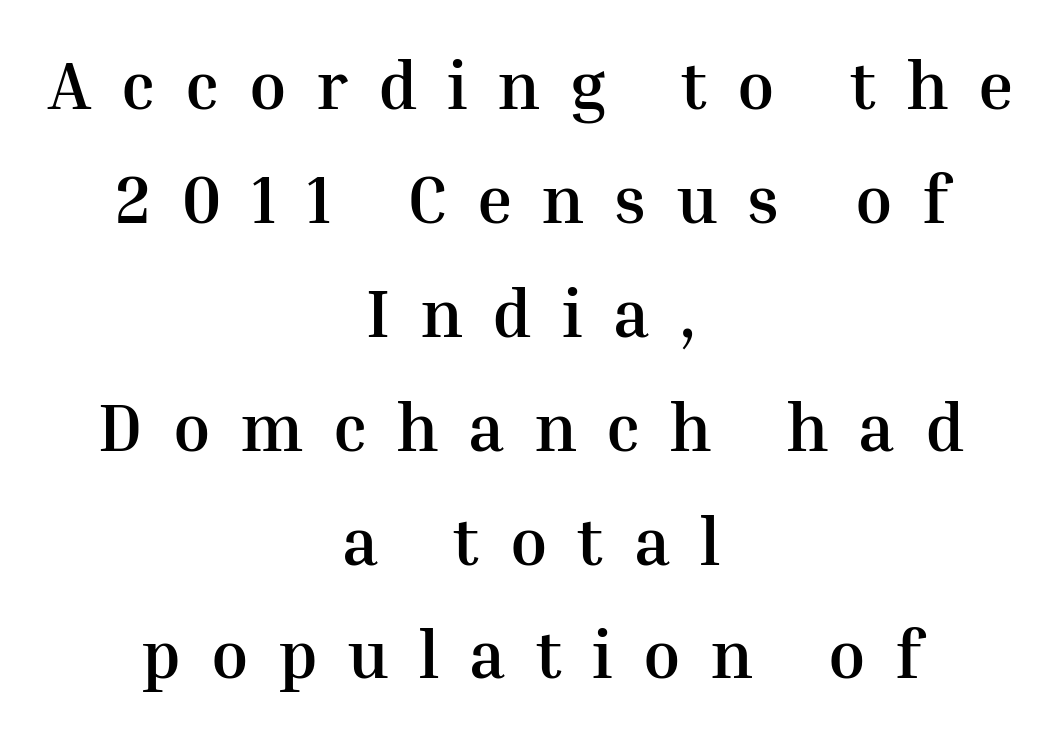
Q: Is the text bold? A: Yes.
Q: Is the text italic (slanted)? A: No, it is upright.
Q: Is the typeface a serif or a sans-serif typeface? A: Serif.
Q: Is the text underlined? A: No.
Q: How is the paragraph aligned? A: Centered.
Q: Is the spacing between letters normal or unusually wide? A: Unusually wide.
Q: Is the spacing between lines tight, normal or loose? A: Normal.
Q: Width (condensed, normal, or wide)? A: Normal.
Q: Stroke contrast? A: Medium.
Q: x-height? A: Medium.
Q: Monospaced? A: No.
